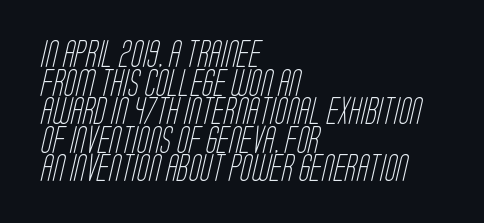
{"bold": "no", "underline": "no", "align": "left", "line_spacing": "tight", "line_spacing_ratio": 1.06, "letter_spacing": "normal", "letter_spacing_em": 0.0, "glyph_px": 27}
